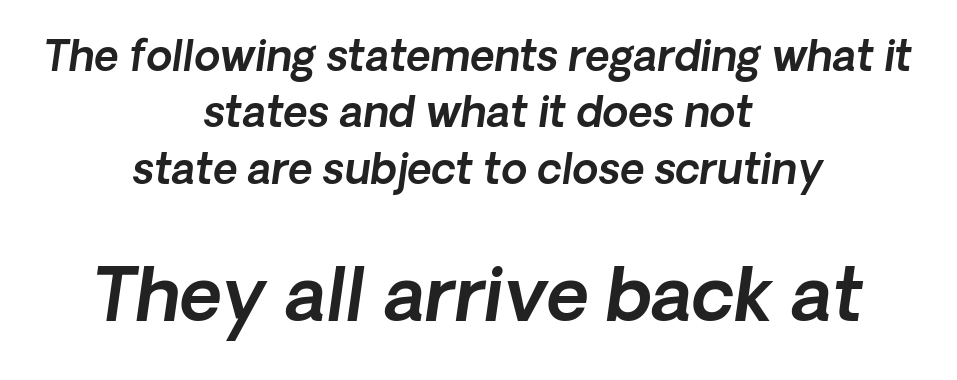
The vertical gap from one line to the next is medium. Underline: absent. Spacing verdict: proportional, widths tailored to each character. I'd call this a sans setting — the letters go barefoot. Both edges are ragged and mirror each other, which tells us the setting is centered.
